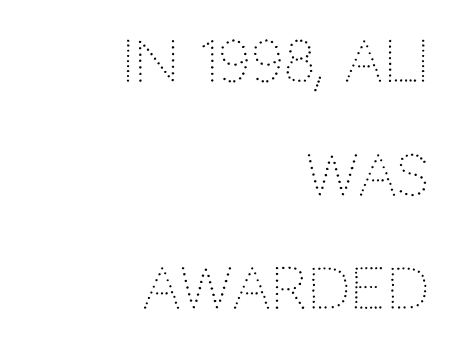
A typesetter would label this face a sans. No word sits above an underline. Caption: standard tracking, unaltered. Summary of weight: not heavy and not bold.
